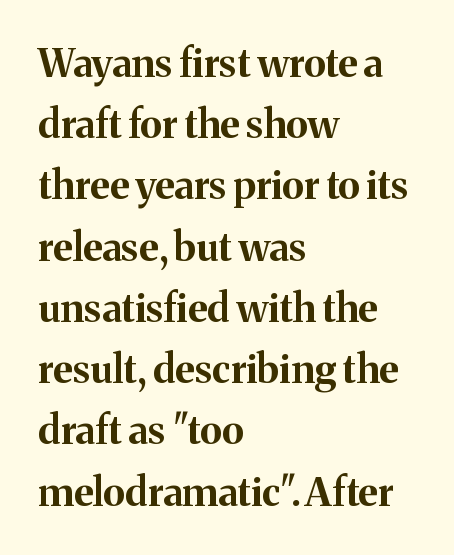
Look at the stroke-to-counter ratio: heavy, a bold. Upright lettering throughout. Decoration check: the copy has no underline. Normally led — the rows are evenly, conventionally spaced.
